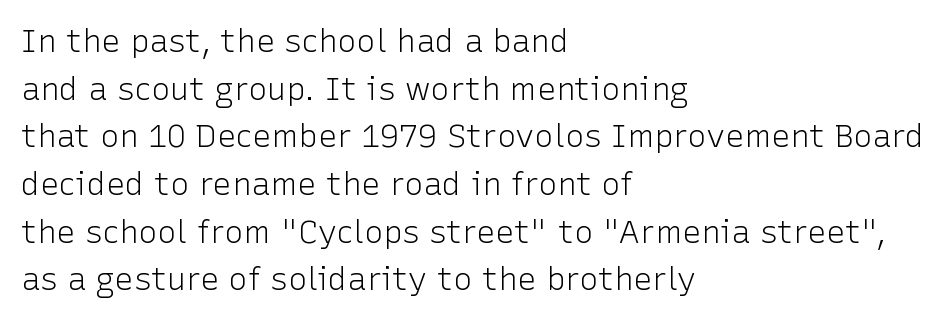
{"serif": "no", "italic": "no", "bold": "no", "weight": "light", "width": "normal", "stroke_contrast": "low", "x_height": "medium", "monospaced": "no", "underline": "no", "align": "left", "line_spacing": "normal", "line_spacing_ratio": 1.49, "letter_spacing": "normal", "letter_spacing_em": 0.0, "glyph_px": 32}
